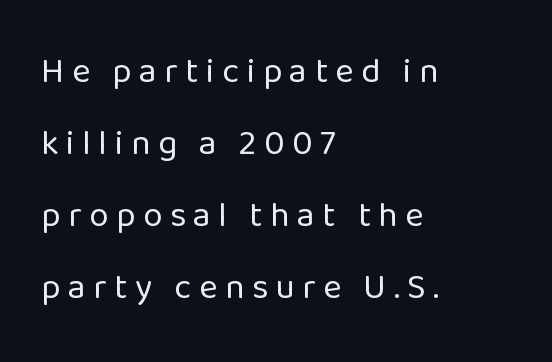
Each letter keeps its own natural width here, so spacing adapts to shape. No word sits above an underline. Interline gaps are noticeably wide in this sample. Nothing sits at the stroke ends, so this counts as sans-serif. No letter is thick-stroked: the sample isn't bold. Each line starts at the same left margin while the right side varies.
